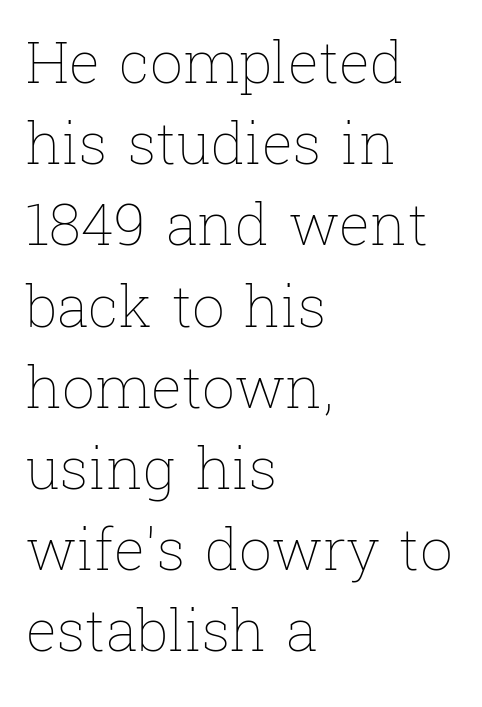
Q: Is the text bold? A: No.
Q: Is the text italic (slanted)? A: No, it is upright.
Q: Is the text underlined? A: No.
Q: How is the paragraph aligned? A: Left-aligned.
Q: Is the spacing between letters normal or unusually wide? A: Normal.
Q: Is the spacing between lines tight, normal or loose? A: Normal.
Q: Width (condensed, normal, or wide)? A: Normal.
Q: Stroke contrast? A: Low.
Q: x-height? A: Medium.
Q: Monospaced? A: No.
